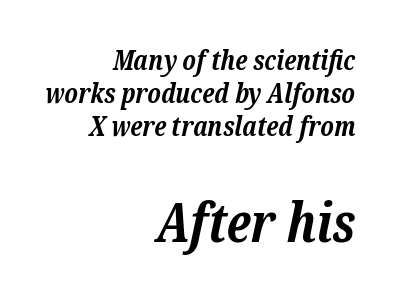
Q: Is the text bold? A: Yes.
Q: Is the text italic (slanted)? A: Yes, it leans right by about 12 degrees.
Q: Is the typeface a serif or a sans-serif typeface? A: Serif.
Q: Is the text underlined? A: No.
Q: How is the paragraph aligned? A: Right-aligned.
Q: Is the spacing between letters normal or unusually wide? A: Normal.
Q: Which block of text is set in a larger size, the first (top) or the second (bottom)? A: The second (bottom) one.
Q: Width (condensed, normal, or wide)? A: Normal.
Q: Stroke contrast? A: Low.
Q: x-height? A: Medium.
Q: Monospaced? A: No.
